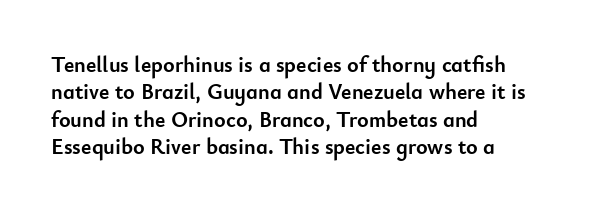
Only glyphs here, with clear space below each row. The type sits square on the baseline with zero lean. Short note: letters normally spaced. Summary of vertical rhythm: regular, with standard interline spacing. Thick stems and heavy bowls — unmistakably bold. Short and long lines alike share a common starting point at left.
